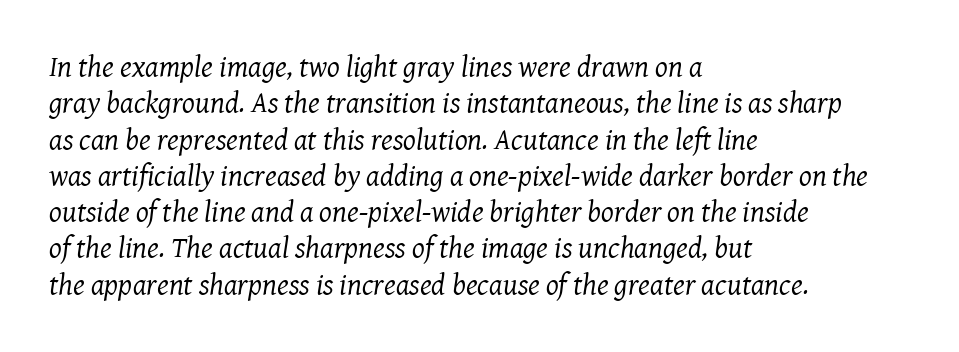
The image shows 30 px regular-weight serif type, italic (leaning right); set left-aligned, line spacing 1.21x, normal letter spacing, not underlined; medium stroke contrast and a medium x-height.
